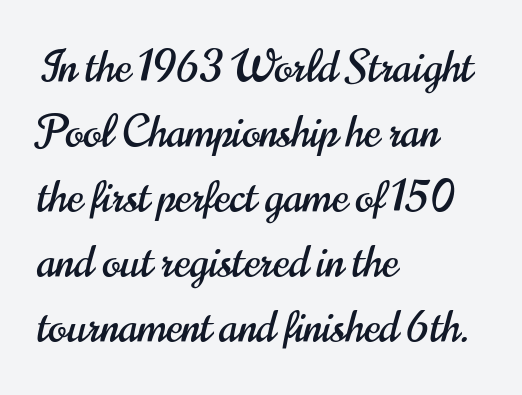
Q: Is the text italic (slanted)? A: Yes.
Q: Is the typeface a serif or a sans-serif typeface? A: Sans-serif.
Q: Is the text underlined? A: No.
Q: How is the paragraph aligned? A: Left-aligned.
Q: Is the spacing between letters normal or unusually wide? A: Normal.
Q: Is the spacing between lines tight, normal or loose? A: Normal.
Q: Width (condensed, normal, or wide)? A: Condensed.
Q: Stroke contrast? A: High.
Q: x-height? A: Small.
Q: Monospaced? A: No.
